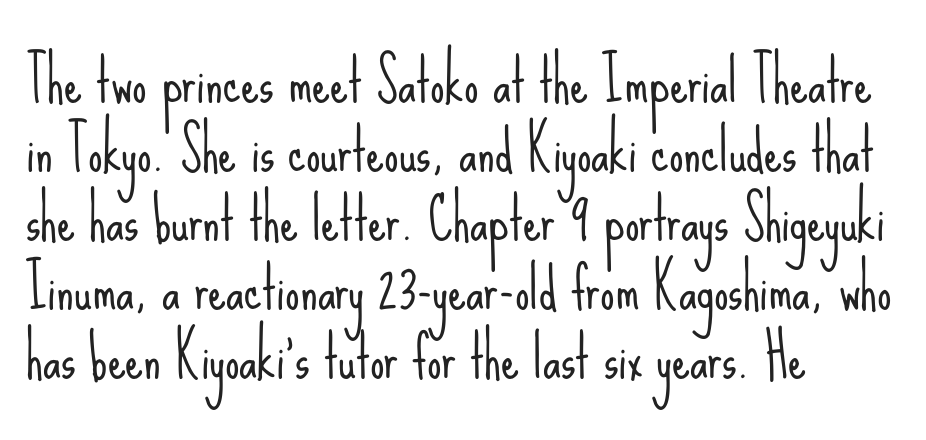
The image shows 57 px light, condensed sans-serif type, upright; set left-aligned, line spacing 1.21x, normal letter spacing, not underlined; low stroke contrast and a small x-height.
